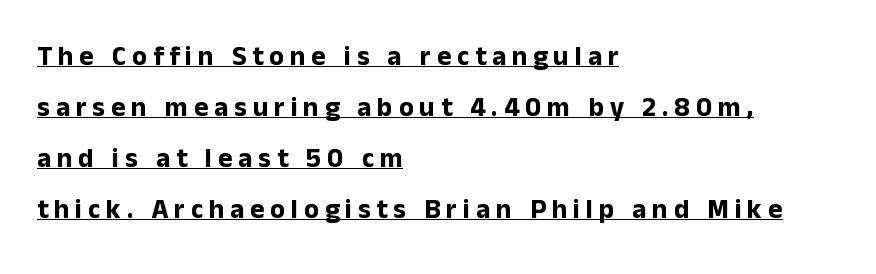
The image shows 27 px bold type, upright; set left-aligned, line spacing 1.89x, unusually wide letter spacing (+0.22 em), underlined.
